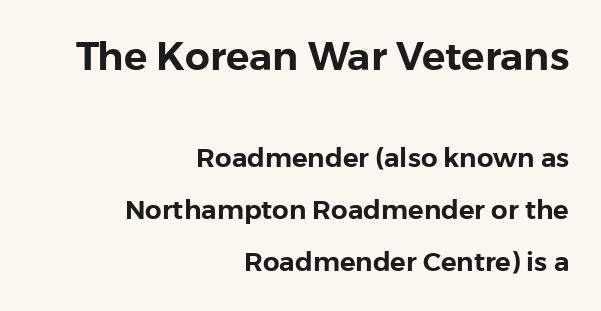
Caption: upper text group enlarged, lower text group reduced. The type family on display is of the sans-serif kind. Character widths vary here, with narrow letters taking less room than wide ones. These lines were composed using upright roman letters. This block would shrink considerably if given ordinary leading; it's expanded now.
